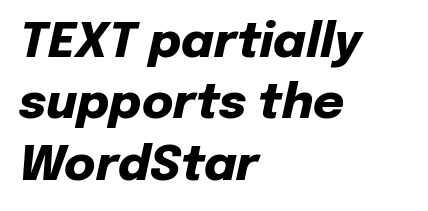
Q: Is the text bold? A: Yes.
Q: Is the text italic (slanted)? A: Yes, it leans right by about 12 degrees.
Q: Is the text underlined? A: No.
Q: How is the paragraph aligned? A: Left-aligned.
Q: Is the spacing between letters normal or unusually wide? A: Normal.
Q: Is the spacing between lines tight, normal or loose? A: Normal.
Q: Width (condensed, normal, or wide)? A: Normal.
Q: Stroke contrast? A: Low.
Q: x-height? A: Medium.
Q: Monospaced? A: No.
